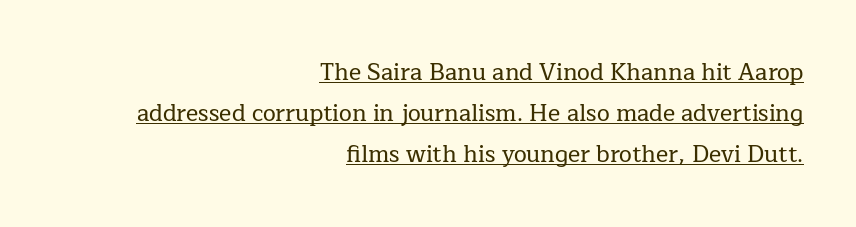
The image shows 23 px text type, upright; set right-aligned, line spacing 1.78x, normal letter spacing, underlined.
